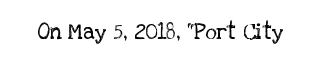
The image shows 22 px text type, upright; set normal letter spacing, not underlined.
